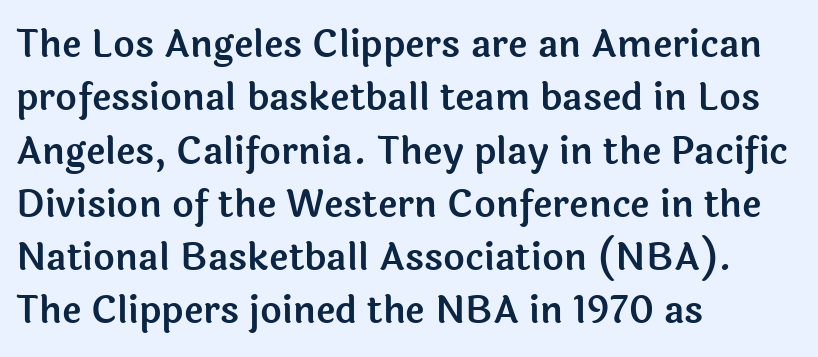
These lines keep a tight, regular rhythm from letter to letter. The specimen omits any rule beneath the text block's lines. The line-height multiplier appears to be the usual default. Vertical strokes here are truly vertical. The rendering shows plain stroke endings on the letterforms — a sans-serif design. The passage is arranged the way most books set body copy — flush left.
